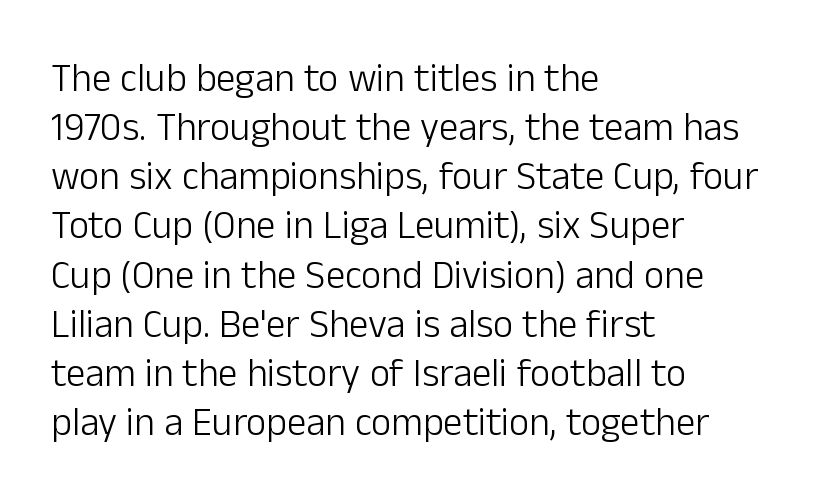
{"serif": "no", "italic": "no", "bold": "no", "weight": "light", "width": "normal", "stroke_contrast": "low", "x_height": "medium", "monospaced": "no", "underline": "no", "align": "left", "line_spacing": "normal", "line_spacing_ratio": 1.26, "letter_spacing": "normal", "letter_spacing_em": 0.0, "glyph_px": 39}
